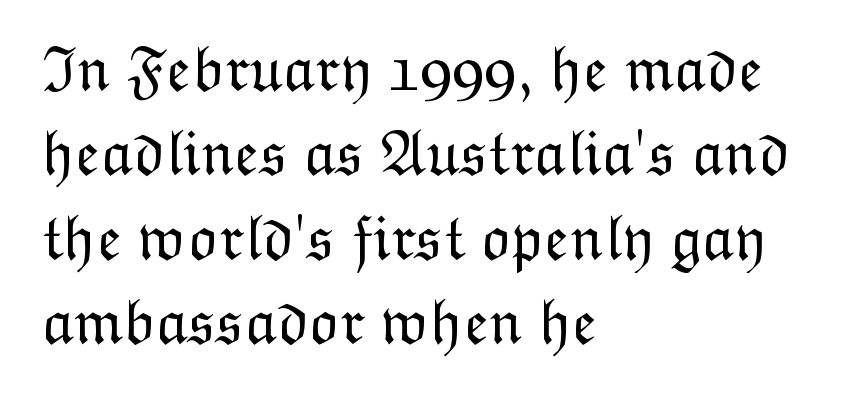
Q: Is the text bold? A: No.
Q: Is the text italic (slanted)? A: No, it is upright.
Q: Is the text underlined? A: No.
Q: How is the paragraph aligned? A: Left-aligned.
Q: Is the spacing between letters normal or unusually wide? A: Normal.
Q: Is the spacing between lines tight, normal or loose? A: Normal.
Q: Width (condensed, normal, or wide)? A: Normal.
Q: Stroke contrast? A: Low.
Q: x-height? A: Medium.
Q: Monospaced? A: No.
